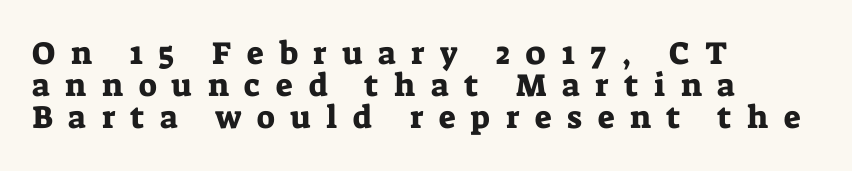
The face used here is proportionally spaced, like ordinary book or web type. This rendering widens character spacing well past its baseline value. Which margin do the lines hug? The left one — the right edge is uneven. The space directly below the letters is spotless.
